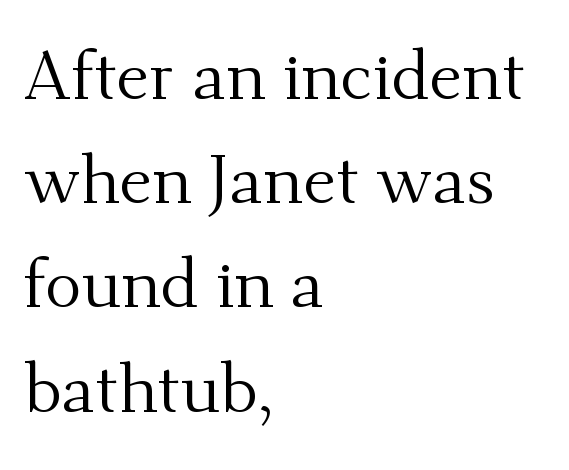
{"serif": "yes", "italic": "no", "bold": "no", "weight": "regular", "width": "normal", "stroke_contrast": "medium", "x_height": "small", "monospaced": "no", "underline": "no", "align": "left", "line_spacing": "normal", "line_spacing_ratio": 1.51, "letter_spacing": "normal", "letter_spacing_em": 0.0, "glyph_px": 69}
